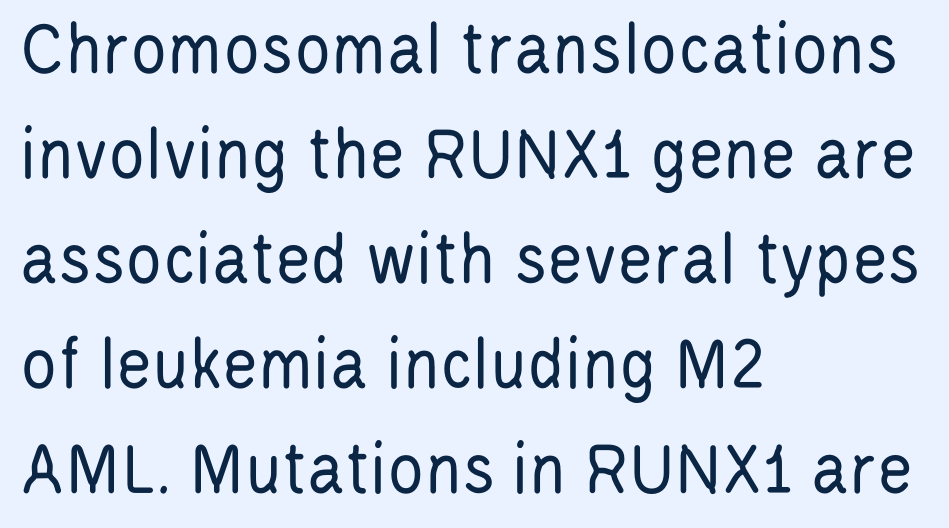
The image shows 76 px regular-weight, condensed sans-serif type, upright; set left-aligned, normal line spacing (1.38x), normal letter spacing, not underlined; low stroke contrast and a large x-height.
